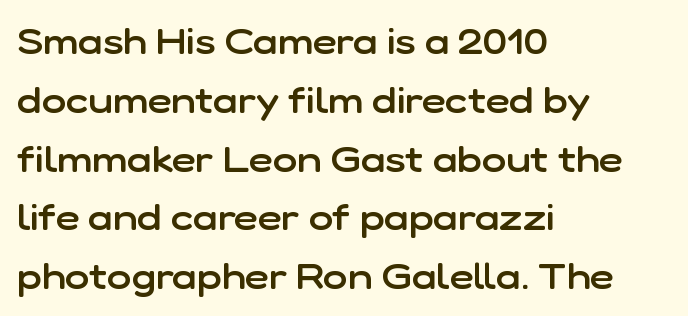
Observe the ordinary spacing: letters are neighbours, not strangers. Line beginnings align vertically; line endings do not. Only glyphs here, with clear space below each row. A roman cut, with each character standing at attention. The designer went with a sans here, leaving each stem footless. Horizontal bands of white between lines are of average thickness.
